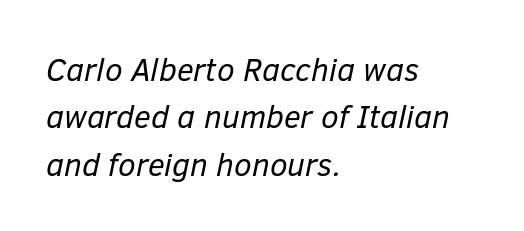
{"italic": "yes", "lean": "right", "slant_degrees": 12, "bold": "no", "weight": "regular", "width": "normal", "stroke_contrast": "low", "x_height": "medium", "monospaced": "no", "underline": "no", "align": "left", "line_spacing": "normal", "line_spacing_ratio": 1.48, "letter_spacing": "normal", "letter_spacing_em": 0.0, "glyph_px": 32}
